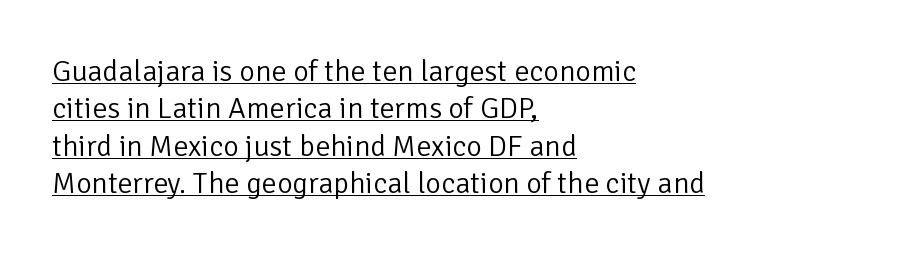
The image shows 30 px light sans-serif type, upright; set left-aligned, normal line spacing (1.25x), normal letter spacing, underlined; low stroke contrast and a medium x-height.
